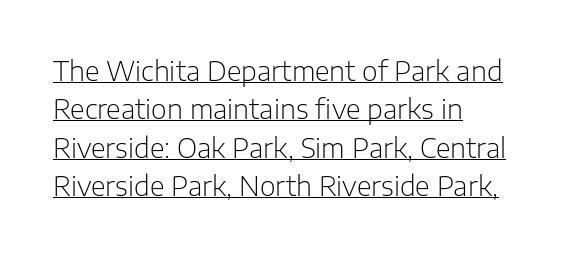
{"italic": "no", "bold": "no", "underline": "yes", "line_spacing": "normal", "line_spacing_ratio": 1.42, "letter_spacing": "normal", "letter_spacing_em": 0.0, "glyph_px": 27}
